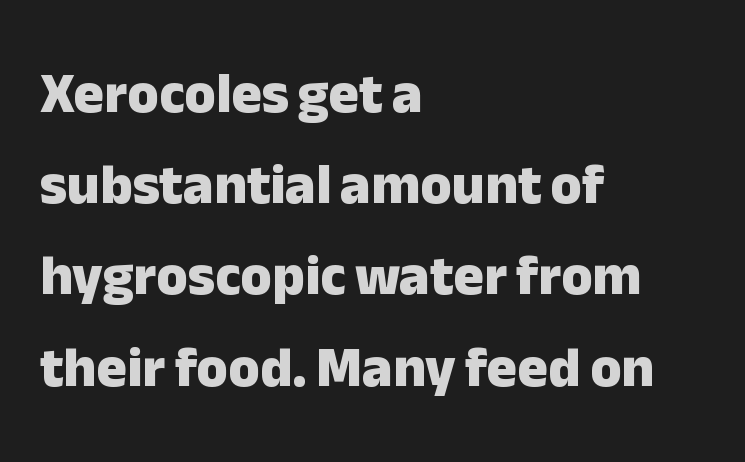
{"serif": "no", "italic": "no", "bold": "yes", "weight": "heavy", "width": "normal", "stroke_contrast": "low", "x_height": "medium", "monospaced": "no", "underline": "no", "align": "left", "line_spacing": "normal", "line_spacing_ratio": 1.6, "letter_spacing": "normal", "letter_spacing_em": 0.0, "glyph_px": 57}
